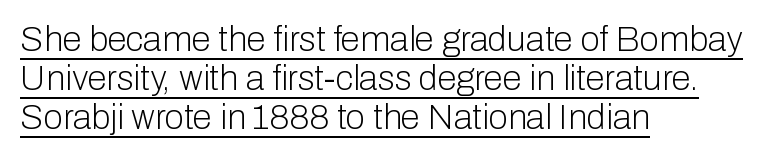
The image shows 35 px light sans-serif type, upright; set left-aligned, tight line spacing (1.12x), normal letter spacing, underlined; low stroke contrast and a medium x-height.
